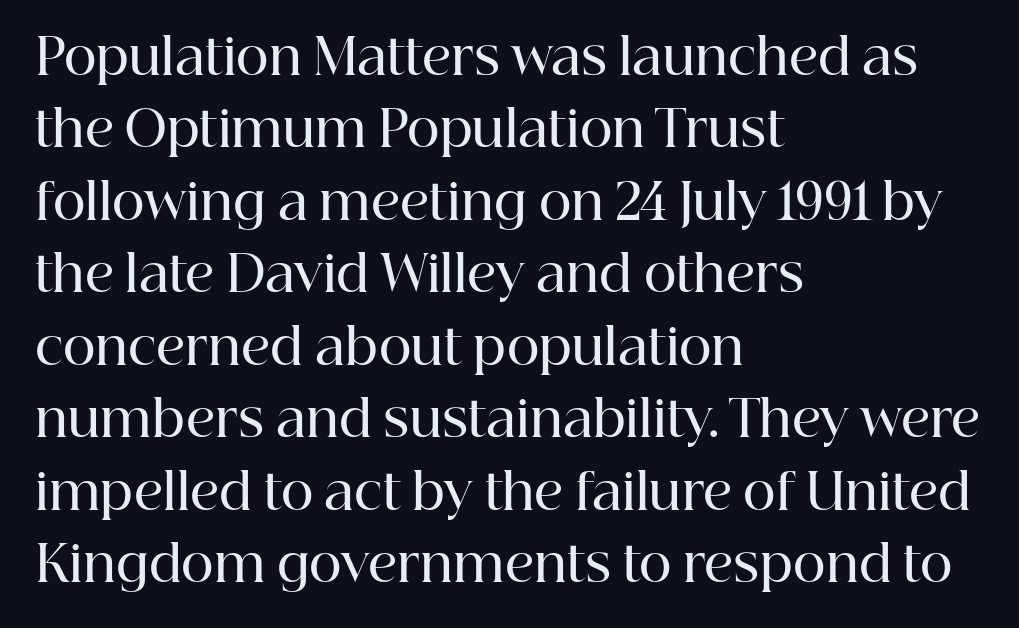
Q: Is the text bold? A: Semi-bold.
Q: Is the text italic (slanted)? A: No, it is upright.
Q: Is the typeface a serif or a sans-serif typeface? A: Serif.
Q: Is the text underlined? A: No.
Q: How is the paragraph aligned? A: Left-aligned.
Q: Is the spacing between letters normal or unusually wide? A: Normal.
Q: Is the spacing between lines tight, normal or loose? A: Normal.
Q: Width (condensed, normal, or wide)? A: Normal.
Q: Stroke contrast? A: High.
Q: x-height? A: Medium.
Q: Monospaced? A: No.
